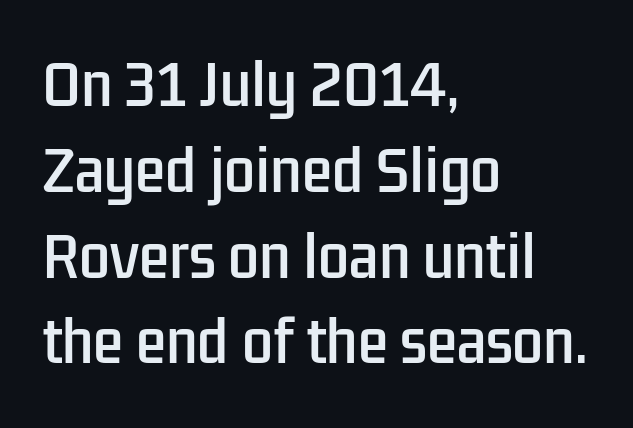
Q: Is the text italic (slanted)? A: No, it is upright.
Q: Is the typeface a serif or a sans-serif typeface? A: Sans-serif.
Q: Is the text underlined? A: No.
Q: How is the paragraph aligned? A: Left-aligned.
Q: Is the spacing between letters normal or unusually wide? A: Normal.
Q: Is the spacing between lines tight, normal or loose? A: Normal.
Q: Width (condensed, normal, or wide)? A: Condensed.
Q: Stroke contrast? A: Low.
Q: x-height? A: Medium.
Q: Monospaced? A: No.
